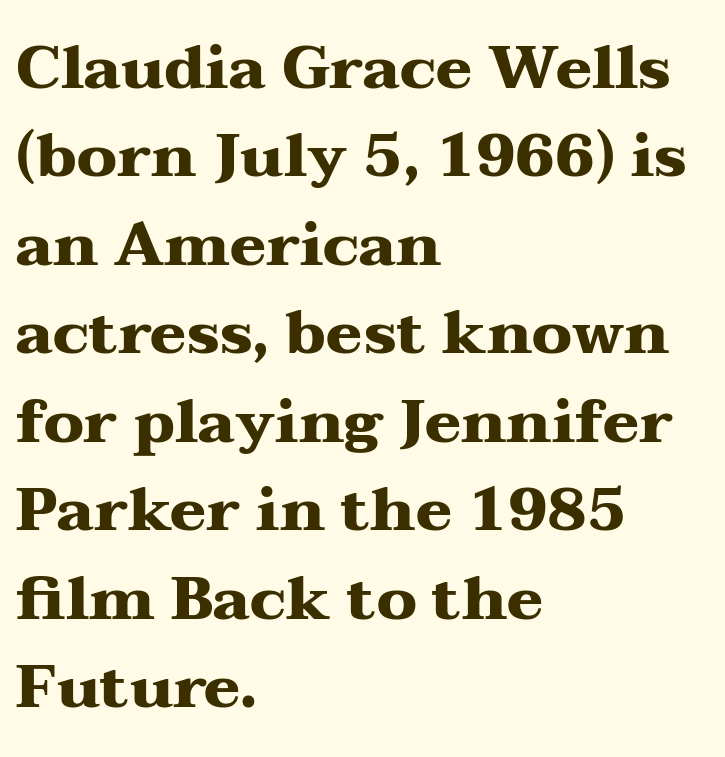
To sum up the face: it has serifs. Is there any slant? The stems are plumb. Summary of vertical rhythm: regular, with standard interline spacing. Horizontally, the lines are justified to the leading edge only.
